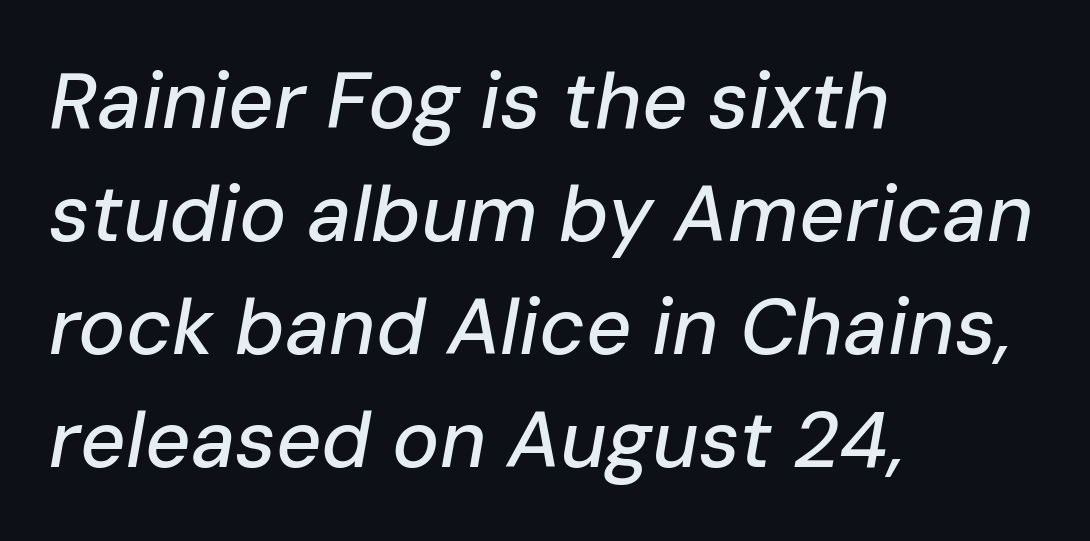
{"italic": "yes", "lean": "right", "slant_degrees": 10, "width": "normal", "stroke_contrast": "low", "x_height": "medium", "monospaced": "no", "underline": "no", "align": "left", "line_spacing": "normal", "line_spacing_ratio": 1.43, "letter_spacing": "normal", "letter_spacing_em": 0.0, "glyph_px": 79}
